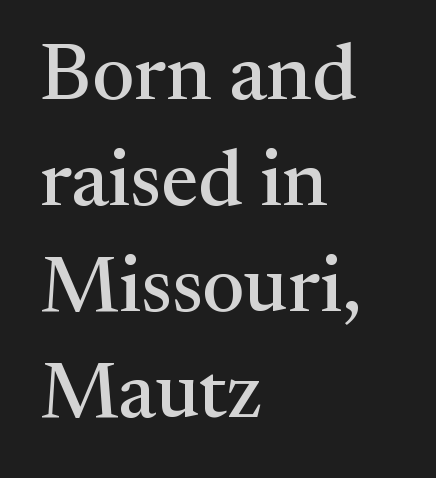
Honestly, the row spacing looks completely unremarkable. Serif or sans? Serif — the stroke terminals have little feet. The glyphs are unaccompanied by any horizontal stroke below them. Is the block centered? No — it sits flush against the left margin.
